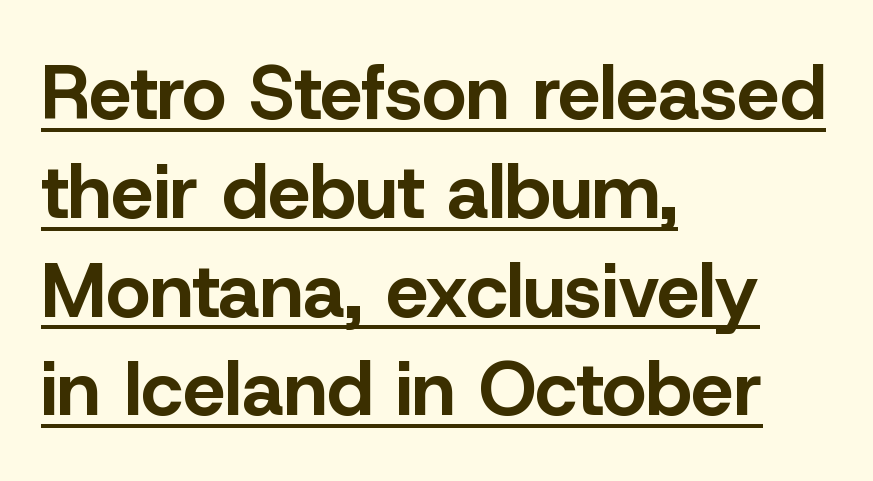
These lines are rendered in a variable-pitch font. The glyphs have the mass of a bold cut. The letters stand straight up with perfectly vertical stems. The rendered words wear a rule along their underside. Are there feet on the stems? There aren't — it's a sans. Vertically, the passage feels balanced, rows spaced as you'd expect.
